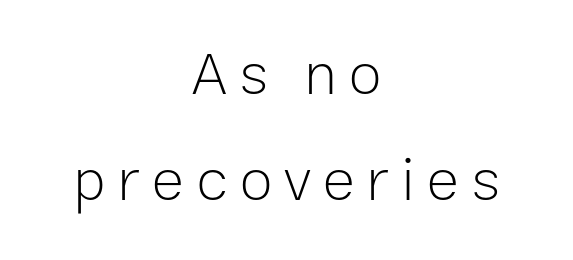
{"serif": "no", "italic": "no", "bold": "no", "weight": "light", "width": "normal", "stroke_contrast": "low", "x_height": "medium", "monospaced": "no", "underline": "no", "align": "center", "line_spacing_ratio": 1.77, "letter_spacing": "wide", "letter_spacing_em": 0.2, "glyph_px": 60}
